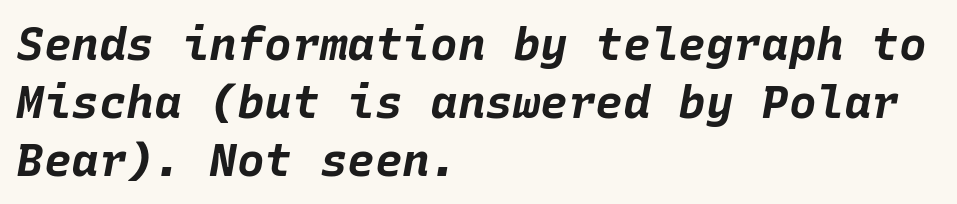
The image shows 46 px bold type, italic (leaning right), monospaced; set left-aligned, normal line spacing (1.26x), normal letter spacing, not underlined; low stroke contrast and a large x-height.
